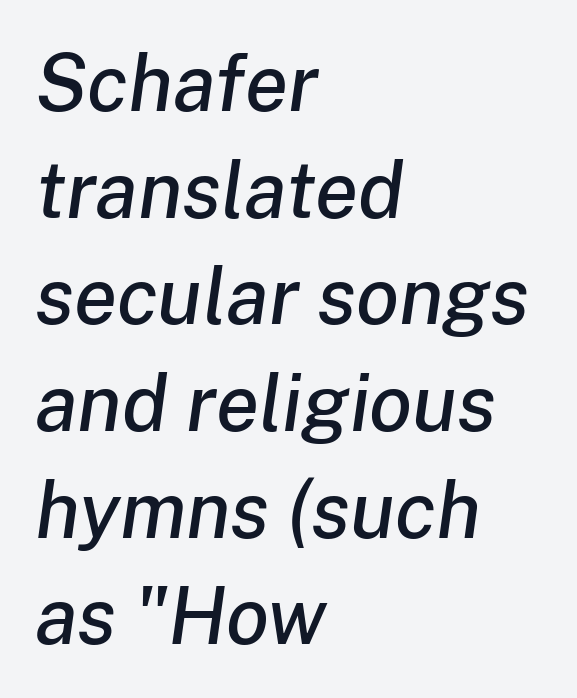
Q: Is the text italic (slanted)? A: Yes, it leans right by about 8 degrees.
Q: Is the text underlined? A: No.
Q: How is the paragraph aligned? A: Left-aligned.
Q: Is the spacing between letters normal or unusually wide? A: Normal.
Q: Is the spacing between lines tight, normal or loose? A: Normal.
Q: Width (condensed, normal, or wide)? A: Normal.
Q: Stroke contrast? A: Low.
Q: x-height? A: Medium.
Q: Monospaced? A: No.
